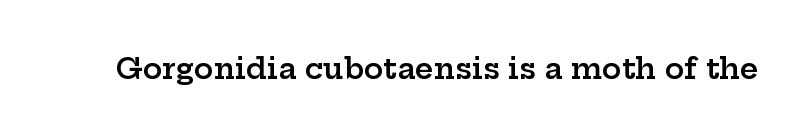
Q: Is the text bold? A: Semi-bold.
Q: Is the text italic (slanted)? A: No, it is upright.
Q: Is the typeface a serif or a sans-serif typeface? A: Serif.
Q: Is the text underlined? A: No.
Q: Is the spacing between letters normal or unusually wide? A: Normal.
Q: Width (condensed, normal, or wide)? A: Wide.
Q: Stroke contrast? A: Low.
Q: x-height? A: Medium.
Q: Monospaced? A: No.
